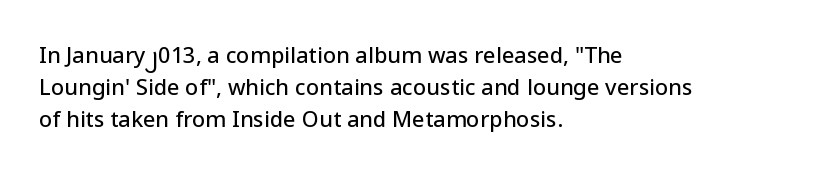
Q: Is the text italic (slanted)? A: No, it is upright.
Q: Is the text underlined? A: No.
Q: How is the paragraph aligned? A: Left-aligned.
Q: Is the spacing between letters normal or unusually wide? A: Normal.
Q: Is the spacing between lines tight, normal or loose? A: Normal.
